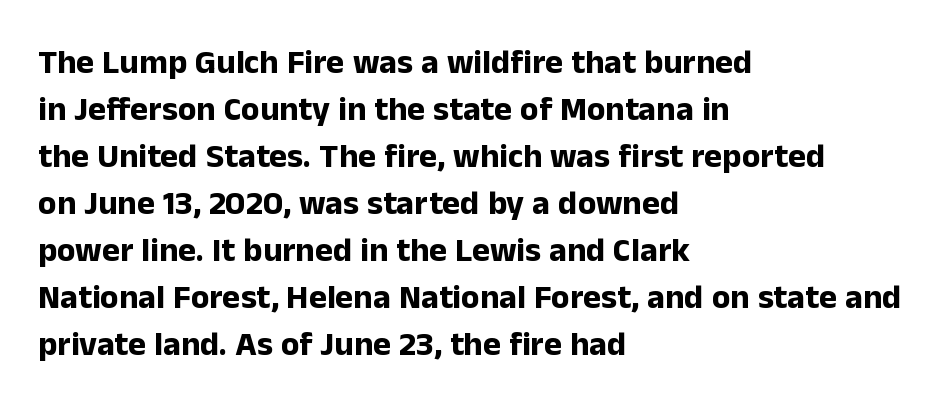
{"serif": "no", "italic": "no", "bold": "yes", "weight": "bold", "width": "normal", "stroke_contrast": "low", "x_height": "medium", "monospaced": "no", "underline": "no", "align": "left", "line_spacing": "normal", "line_spacing_ratio": 1.38, "letter_spacing": "normal", "letter_spacing_em": 0.0, "glyph_px": 34}
